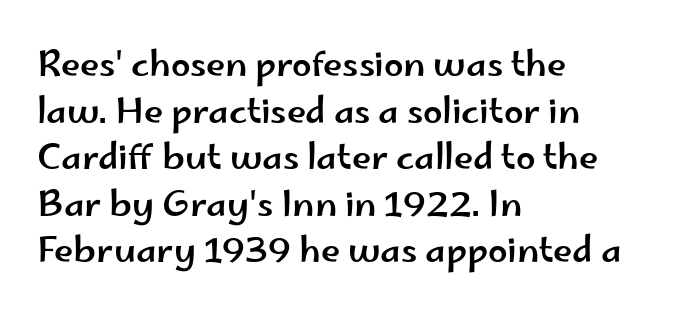
The letters advance in unequal steps, a hallmark of proportional type. Has an underline been added? It has not. If you measured baseline to baseline, you'd find a middling distance. In terms of posture, this sample is upright.
